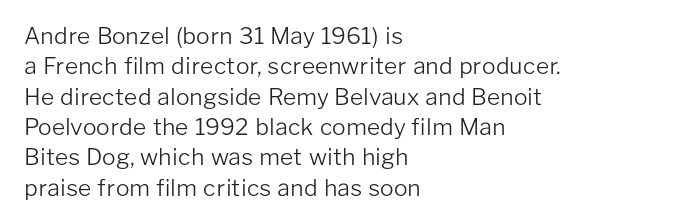
The image shows 23 px text type, upright; set left-aligned, normal line spacing (1.32x), normal letter spacing, not underlined.
